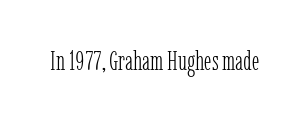
Has an underline been added? It has not. The type is set solid horizontally, with unmodified tracking. The characters are drawn with everyday or finer stroke widths. Every character sits straight up, as roman type does.
